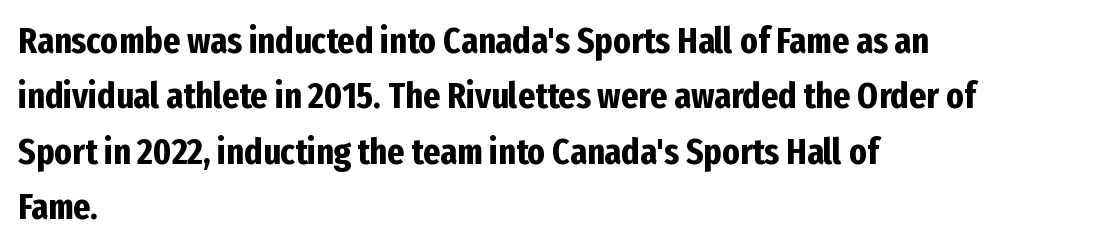
{"serif": "no", "italic": "no", "bold": "yes", "weight": "bold", "width": "condensed", "stroke_contrast": "low", "x_height": "medium", "monospaced": "no", "underline": "no", "align": "left", "line_spacing": "normal", "line_spacing_ratio": 1.5, "letter_spacing": "normal", "letter_spacing_em": 0.0, "glyph_px": 37}
